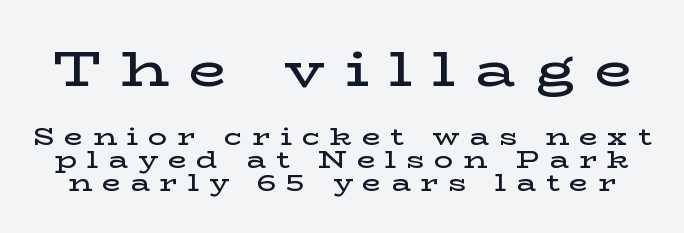
Q: Is the text bold? A: Semi-bold.
Q: Is the text italic (slanted)? A: No, it is upright.
Q: Is the typeface a serif or a sans-serif typeface? A: Serif.
Q: Is the text underlined? A: No.
Q: Is the spacing between letters normal or unusually wide? A: Unusually wide.
Q: Is the spacing between lines tight, normal or loose? A: Tight.
Q: Which block of text is set in a larger size, the first (top) or the second (bottom)? A: The first (top) one.
Q: Width (condensed, normal, or wide)? A: Wide.
Q: Stroke contrast? A: Low.
Q: x-height? A: Medium.
Q: Monospaced? A: No.
